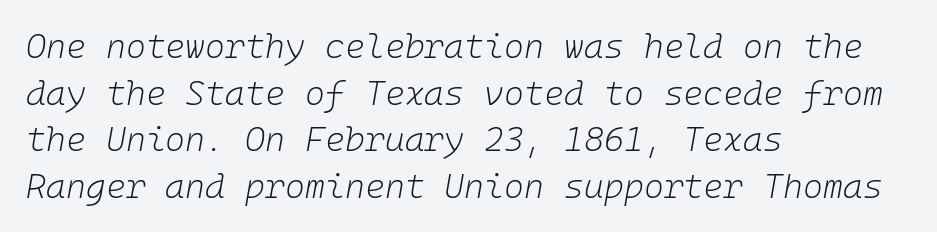
The image shows 34 px light type, italic (leaning right); set left-aligned, normal line spacing (1.37x), normal letter spacing, not underlined; low stroke contrast and a medium x-height.
